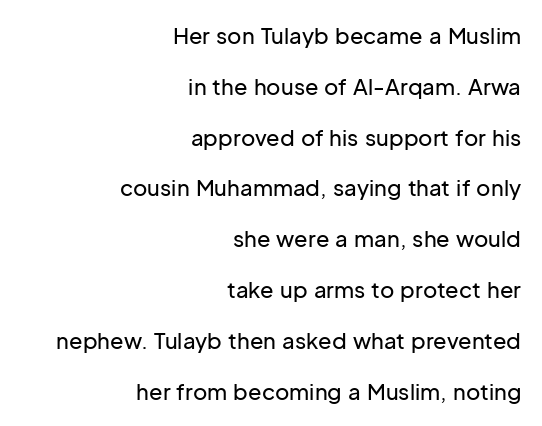
The image shows 22 px text type, upright; set right-aligned, loose line spacing (2.31x), normal letter spacing, not underlined.
